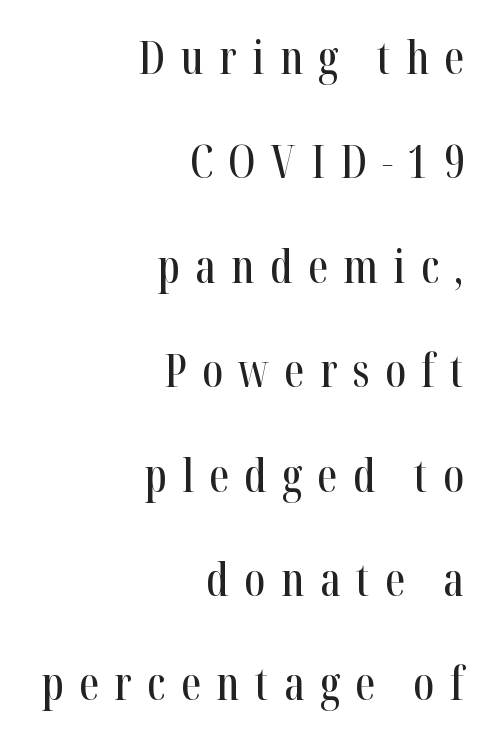
The image shows 45 px condensed serif type, upright; set right-aligned, loose line spacing (2.32x), unusually wide letter spacing (+0.34 em), not underlined; high stroke contrast and a medium x-height.
